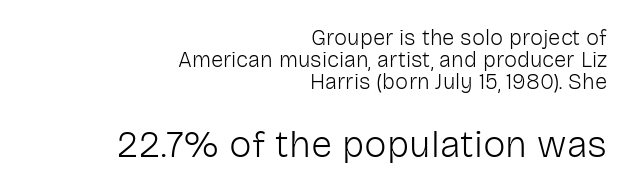
{"serif": "no", "italic": "no", "bold": "no", "weight": "light", "width": "normal", "stroke_contrast": "low", "x_height": "medium", "monospaced": "no", "underline": "no", "align": "right", "line_spacing": "tight", "line_spacing_ratio": 1.01, "letter_spacing": "normal", "letter_spacing_em": 0.0, "larger_block": "second", "size_ratio": 1.73, "glyph_px": 38}
